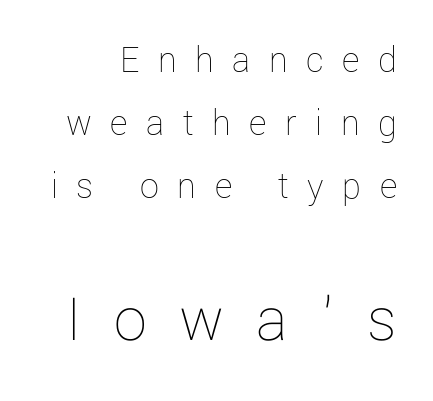
The block sitting lower on the canvas is the one with enlarged characters. The face used here is proportionally spaced, like ordinary book or web type. Descenders are the only things crossing below the line. You could only call the tracking loose — the letters float apart.
